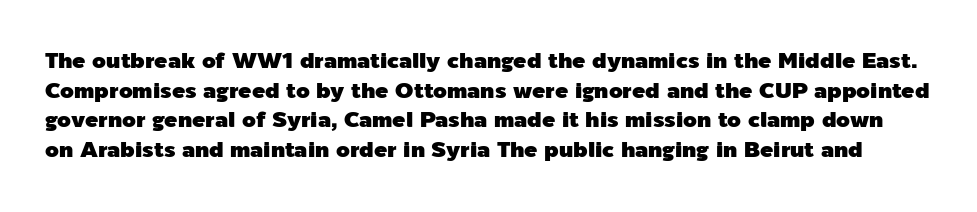
{"italic": "no", "underline": "no", "line_spacing": "normal", "line_spacing_ratio": 1.35, "letter_spacing": "normal", "letter_spacing_em": 0.0, "glyph_px": 22}
